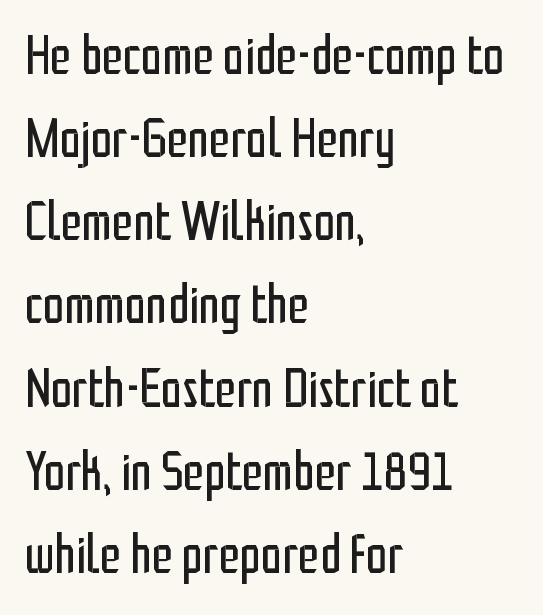
The image shows 54 px regular-weight, condensed sans-serif type, upright; set left-aligned, normal line spacing (1.54x), normal letter spacing, not underlined; low stroke contrast and a medium x-height.
